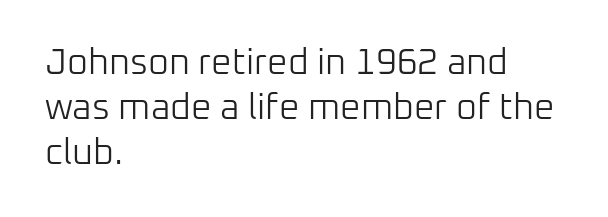
Q: Is the text bold? A: No.
Q: Is the text italic (slanted)? A: No, it is upright.
Q: Is the typeface a serif or a sans-serif typeface? A: Sans-serif.
Q: Is the text underlined? A: No.
Q: How is the paragraph aligned? A: Left-aligned.
Q: Is the spacing between letters normal or unusually wide? A: Normal.
Q: Is the spacing between lines tight, normal or loose? A: Normal.
Q: Width (condensed, normal, or wide)? A: Normal.
Q: Stroke contrast? A: Low.
Q: x-height? A: Medium.
Q: Monospaced? A: No.
